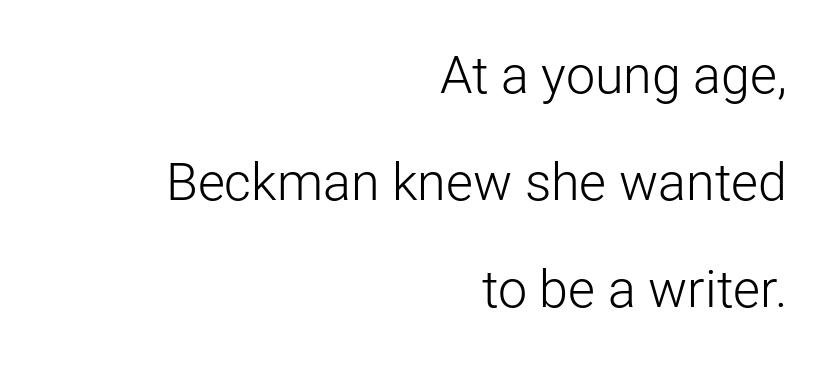
{"serif": "no", "italic": "no", "bold": "no", "weight": "light", "width": "normal", "stroke_contrast": "low", "x_height": "medium", "monospaced": "no", "underline": "no", "align": "right", "line_spacing": "loose", "line_spacing_ratio": 2.06, "letter_spacing": "normal", "letter_spacing_em": 0.0, "glyph_px": 52}
